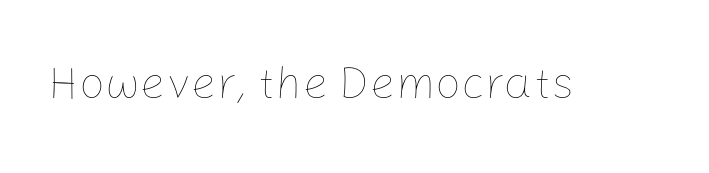
Default kerning and tracking; the words read as compact shapes. Compared with a typical body face, this is equally light or lighter still. Character widths vary here, with narrow letters taking less room than wide ones. Any mark beneath the type? The region is blank.
